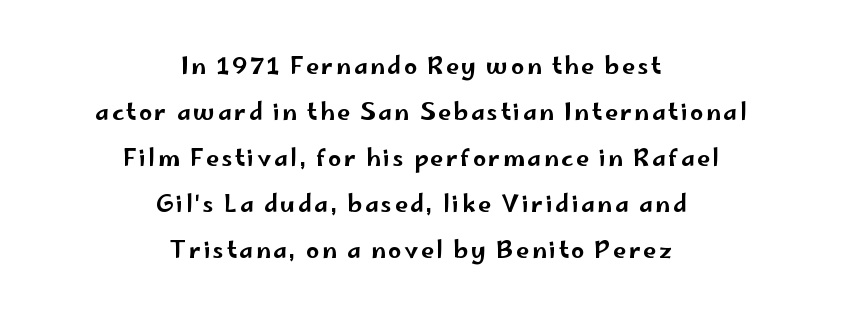
{"italic": "no", "underline": "no", "align": "center", "line_spacing": "loose", "line_spacing_ratio": 2.0, "glyph_px": 23}
